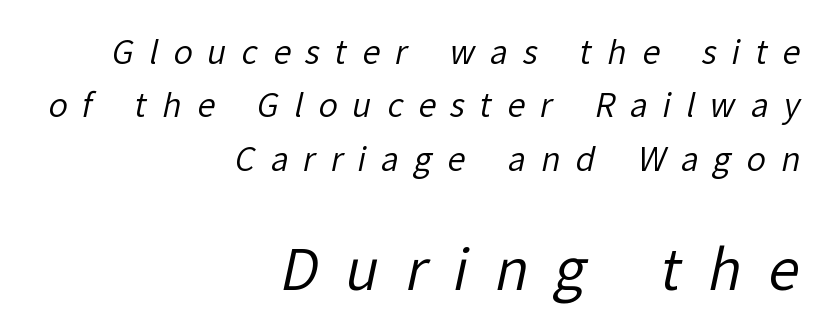
Q: Is the text bold? A: No.
Q: Is the typeface a serif or a sans-serif typeface? A: Sans-serif.
Q: Is the text underlined? A: No.
Q: How is the paragraph aligned? A: Right-aligned.
Q: Is the spacing between letters normal or unusually wide? A: Unusually wide.
Q: Is the spacing between lines tight, normal or loose? A: Normal.
Q: Which block of text is set in a larger size, the first (top) or the second (bottom)? A: The second (bottom) one.
Q: Width (condensed, normal, or wide)? A: Normal.
Q: Stroke contrast? A: Low.
Q: x-height? A: Medium.
Q: Monospaced? A: No.
